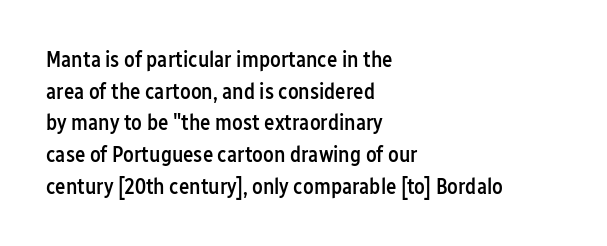
The image shows 22 px text type, upright; set left-aligned, normal line spacing (1.44x), normal letter spacing, not underlined.
